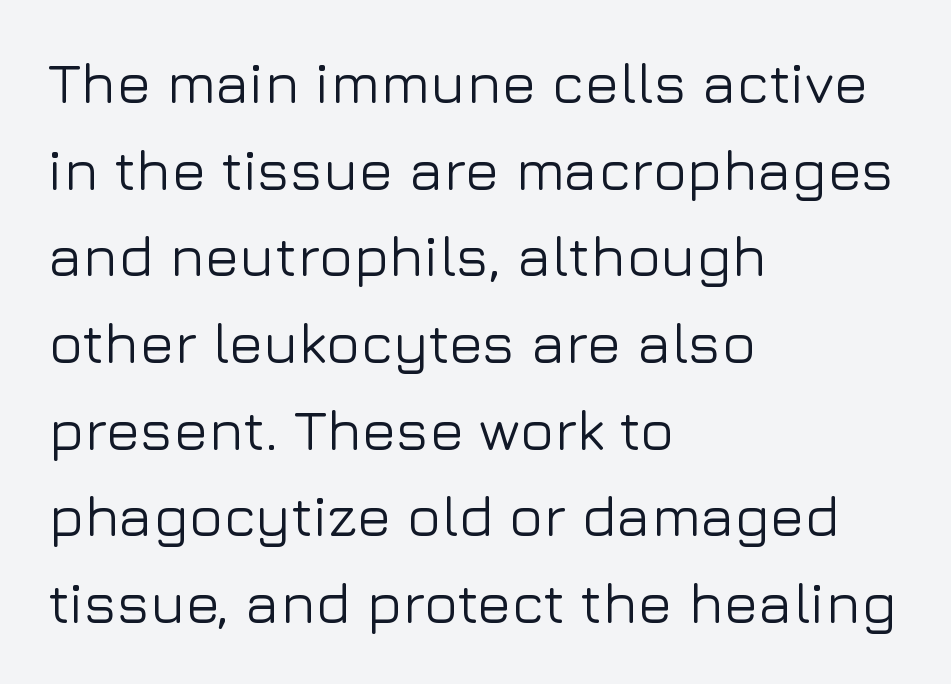
{"serif": "no", "italic": "no", "width": "normal", "stroke_contrast": "low", "x_height": "medium", "monospaced": "no", "underline": "no", "align": "left", "line_spacing": "normal", "line_spacing_ratio": 1.52, "letter_spacing": "normal", "letter_spacing_em": 0.0, "glyph_px": 57}
